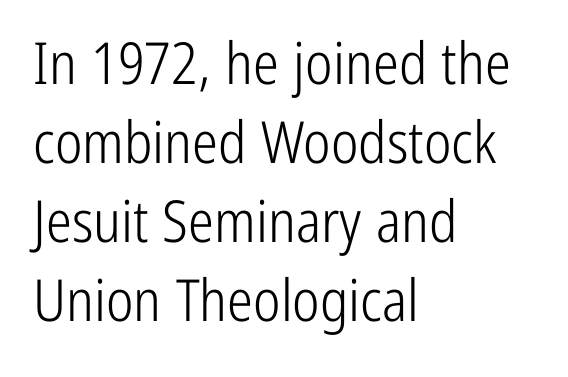
{"serif": "no", "italic": "no", "bold": "no", "weight": "light", "width": "condensed", "stroke_contrast": "low", "x_height": "medium", "monospaced": "no", "underline": "no", "align": "left", "line_spacing": "normal", "line_spacing_ratio": 1.36, "letter_spacing": "normal", "letter_spacing_em": 0.0, "glyph_px": 58}
